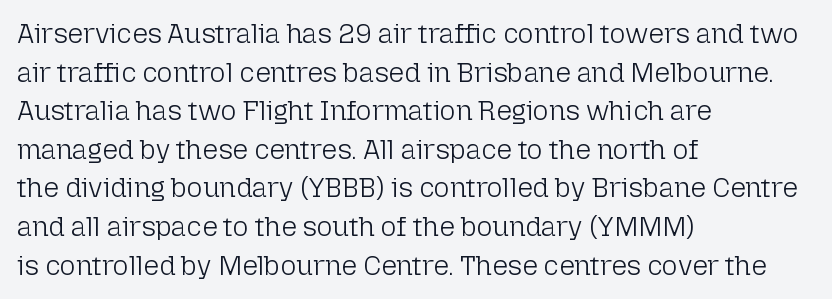
Stroke thickness stays within the range of a standard reading face or lighter. Notice how descenders clear the ascenders below comfortably — that's standard leading. There is no visible air inserted between adjacent glyphs. Casual observation: everything's shoved over to the left. The specimen omits any rule beneath the text block's lines. The letters stand straight up with perfectly vertical stems.
